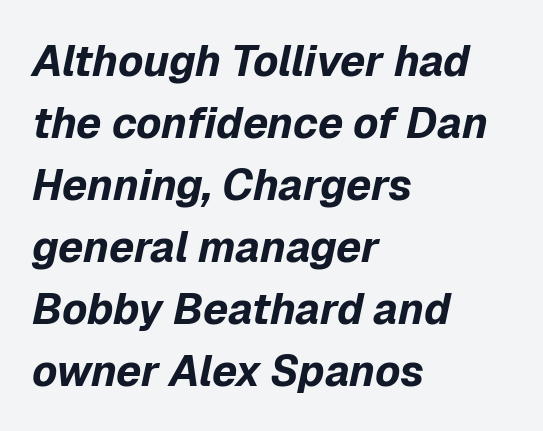
Each word holds together tightly as a unit, with standard inter-letter gaps. The passage shown is emphatically bold. Left-aligned paragraph, ragged on the right. Leading matches the norm, producing a regular column.
